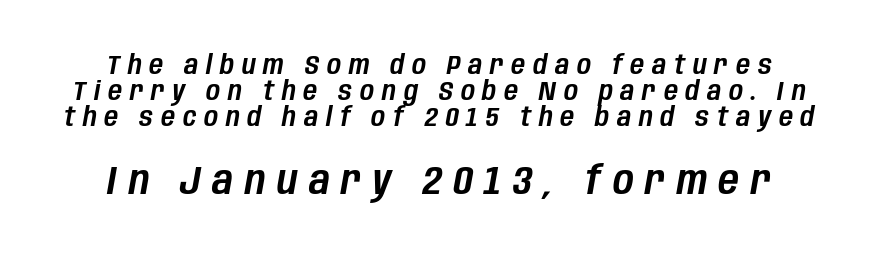
The baseline area is clear. Is the letter spacing exaggerated? Yes — the characters are pushed far apart. Caption: upper text group reduced, lower text group enlarged. The typography opts for an oblique posture over an upright one. The block of text is dense from top to bottom, with scant space between rows. Is this a fixed-width face? No — the glyphs have proportional, varying widths.
